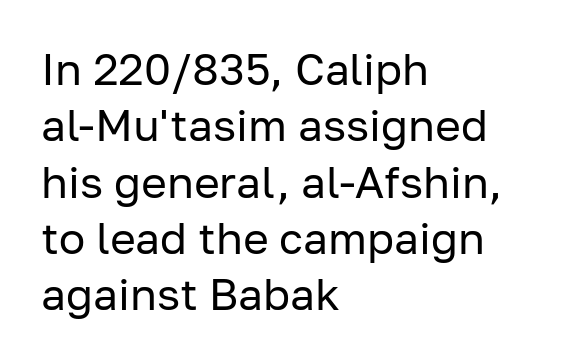
No letter is thick-stroked: the sample isn't bold. The rendering uses a moderate line-height, typical for paragraphs. The rendering uses natural spacing where letterforms have individual widths. Each line starts at the same left margin while the right side varies. In terms of letterform style, serifs are entirely absent.
